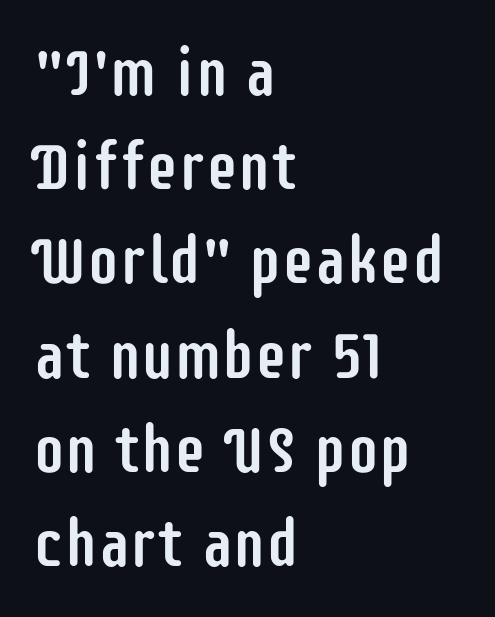
Notice how the stems are strictly vertical — no italics here. Words appear dense and cohesive because spacing is normal. Baseline-to-baseline distance is the conventional proportion of letter height. The letters advance in unequal steps, a hallmark of proportional type.
